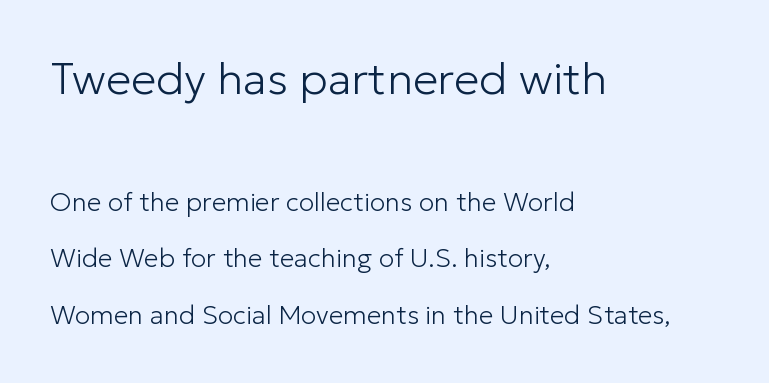
The image shows 45 px light sans-serif type, upright; set left-aligned, loose line spacing (2.19x), normal letter spacing, not underlined; the first (top) block is 1.73x larger; low stroke contrast and a medium x-height.
